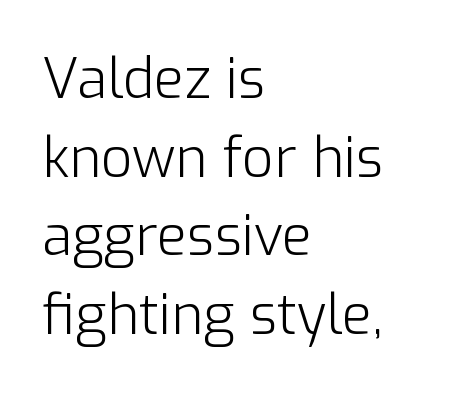
The image shows 55 px light sans-serif type, upright; set left-aligned, normal line spacing (1.43x), normal letter spacing, not underlined; low stroke contrast and a medium x-height.
